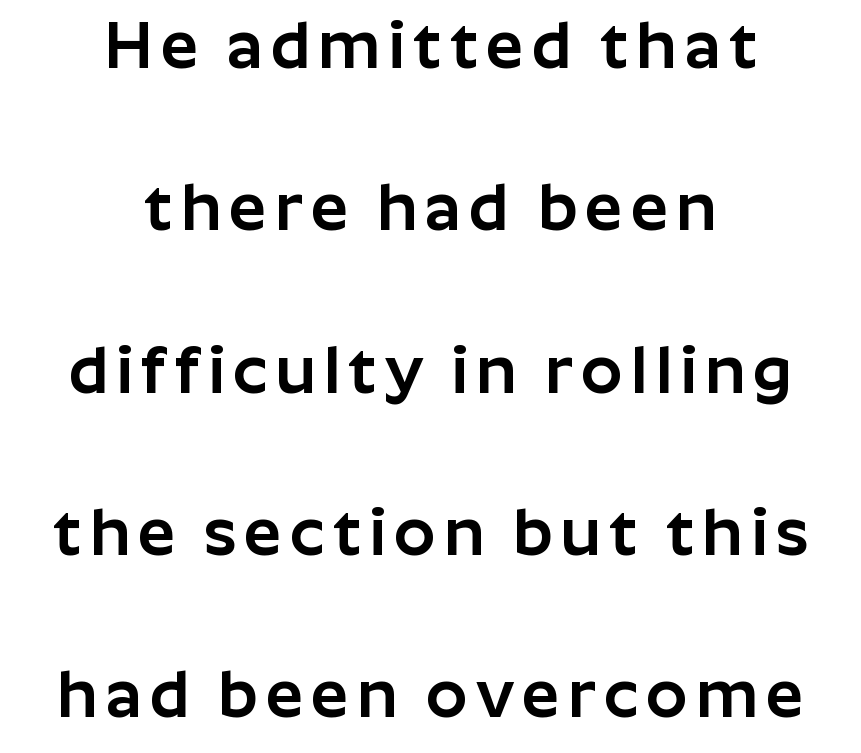
{"serif": "no", "italic": "no", "width": "normal", "stroke_contrast": "low", "x_height": "medium", "monospaced": "no", "underline": "no", "align": "center", "line_spacing": "loose", "line_spacing_ratio": 2.46, "glyph_px": 66}
